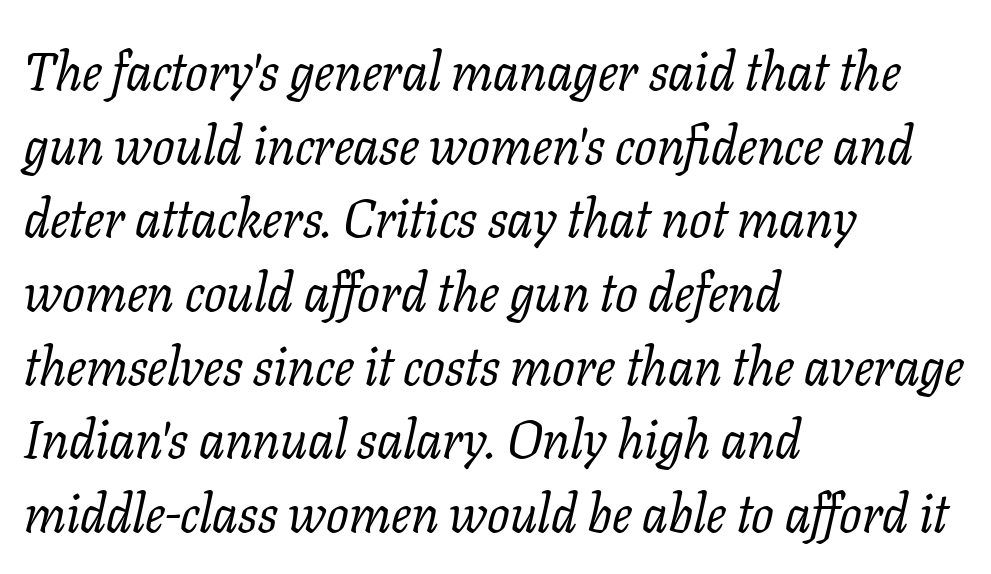
Tall strokes in this sample are angled rather than plumb. Nobody touched the tracking dial on this one. The designer went with a serif here, giving each stem small feet. Honestly, the row spacing looks completely unremarkable. Every row of glyphs begins at an identical x-position on the left.
